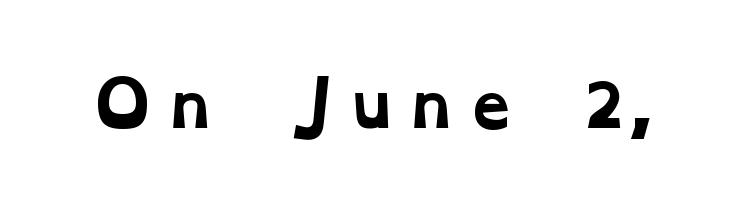
The image shows 60 px bold, wide serif type; set not underlined; low stroke contrast and a medium x-height.
